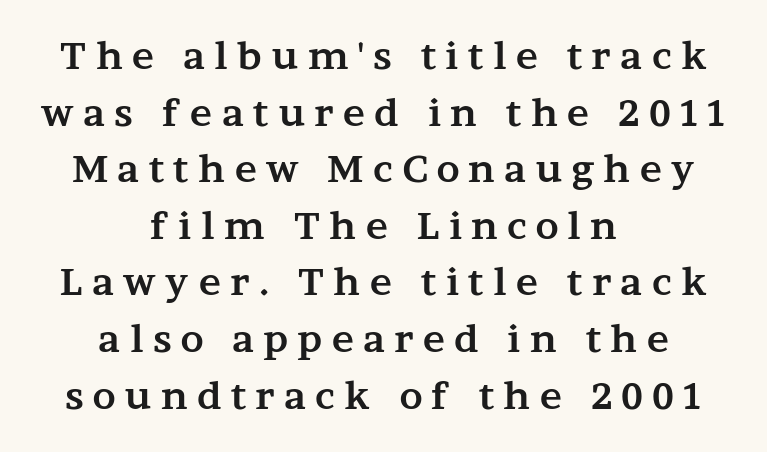
Quick note: interline space is typical. Character widths vary here, with narrow letters taking less room than wide ones. This sample uses an upright cut, with every glyph sitting square on the baseline. The baseline area is clear. These lines have a slow, spaced-out rhythm from letter to letter. Is the type bold? Yes — the strokes are clearly thick and heavy.
